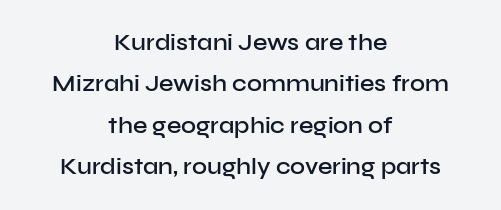
The image shows 23 px text type, upright; set centered, line spacing 1.8x, normal letter spacing, not underlined.
